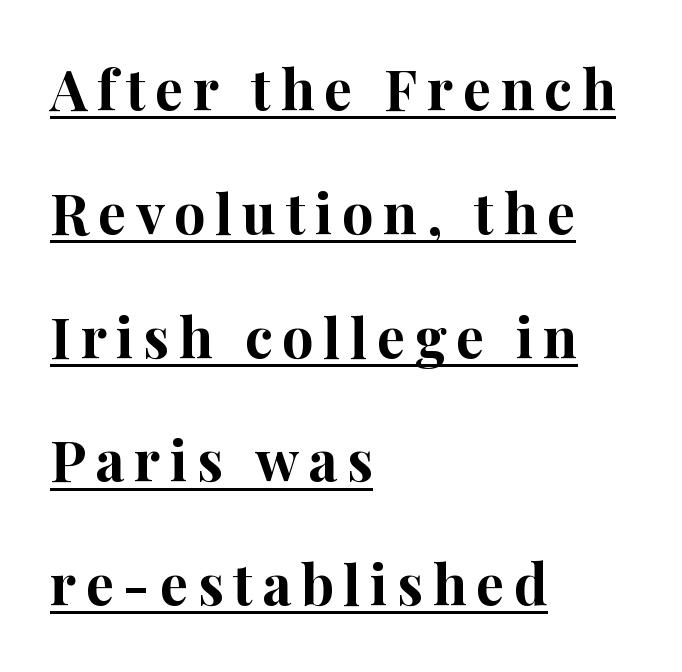
Q: Is the text bold? A: Yes.
Q: Is the text italic (slanted)? A: No, it is upright.
Q: Is the typeface a serif or a sans-serif typeface? A: Serif.
Q: Is the text underlined? A: Yes.
Q: How is the paragraph aligned? A: Left-aligned.
Q: Is the spacing between lines tight, normal or loose? A: Loose.
Q: Width (condensed, normal, or wide)? A: Normal.
Q: Stroke contrast? A: High.
Q: x-height? A: Medium.
Q: Monospaced? A: No.
